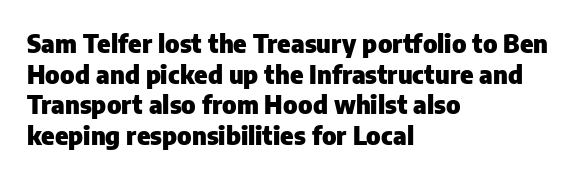
Q: Is the text bold? A: Yes.
Q: Is the text italic (slanted)? A: No, it is upright.
Q: Is the text underlined? A: No.
Q: How is the paragraph aligned? A: Left-aligned.
Q: Is the spacing between letters normal or unusually wide? A: Normal.
